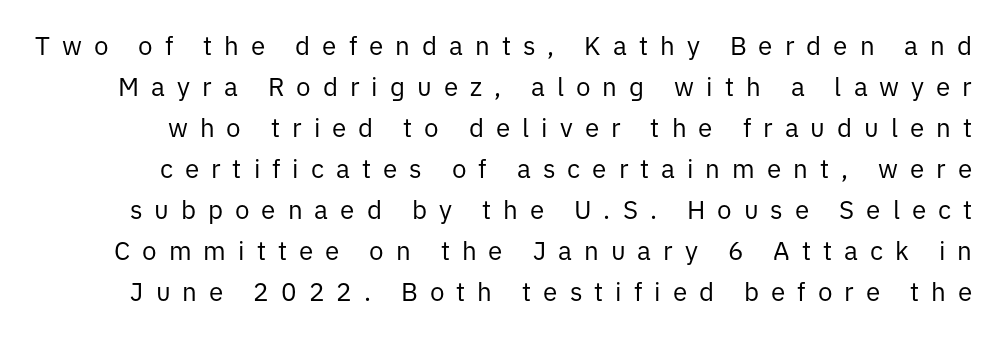
Q: Is the text bold? A: No.
Q: Is the text italic (slanted)? A: No, it is upright.
Q: Is the text underlined? A: No.
Q: Is the spacing between letters normal or unusually wide? A: Unusually wide.
Q: Is the spacing between lines tight, normal or loose? A: Normal.
